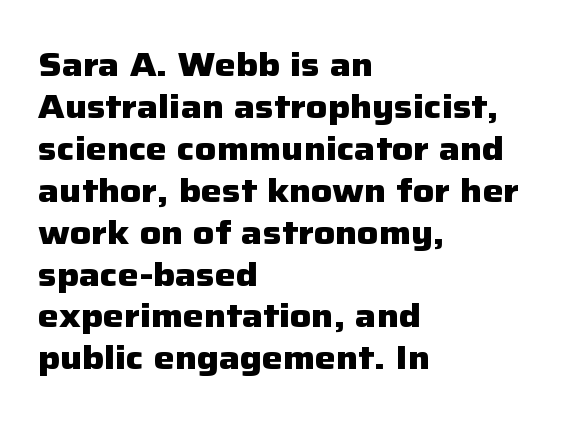
{"serif": "no", "italic": "no", "bold": "yes", "weight": "heavy", "width": "normal", "stroke_contrast": "low", "x_height": "medium", "monospaced": "no", "underline": "no", "align": "left", "line_spacing": "normal", "line_spacing_ratio": 1.27, "letter_spacing": "normal", "letter_spacing_em": 0.0, "glyph_px": 33}
